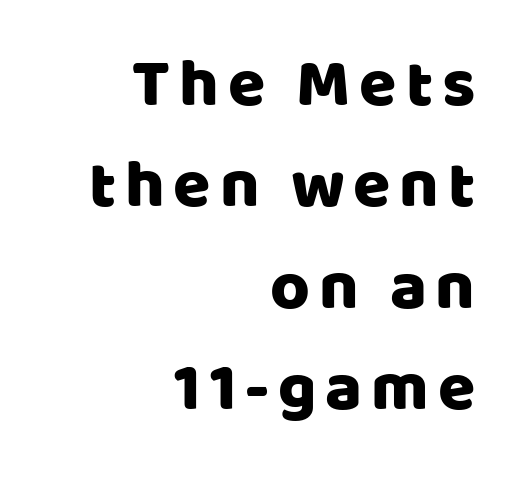
The image shows 68 px sans-serif type, upright; set right-aligned, normal line spacing (1.49x), not underlined; low stroke contrast and a large x-height.
